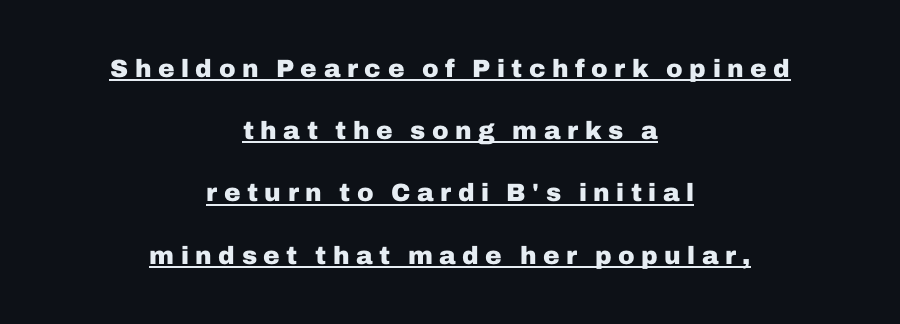
{"italic": "no", "bold": "yes", "underline": "yes", "align": "center", "line_spacing": "loose", "line_spacing_ratio": 2.49, "letter_spacing": "wide", "letter_spacing_em": 0.26, "glyph_px": 25}
